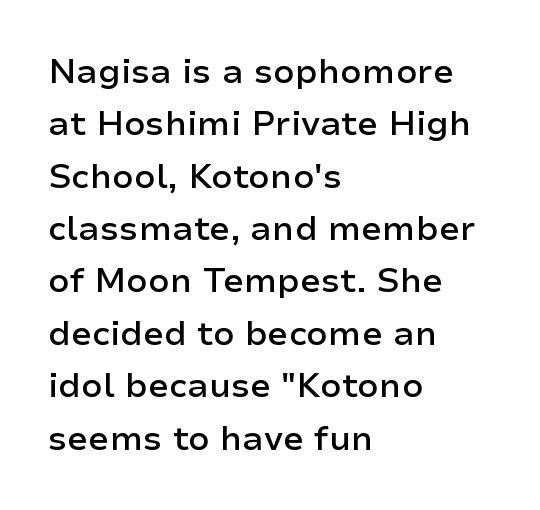
{"serif": "no", "italic": "no", "bold": "semi", "weight": "semibold", "width": "normal", "stroke_contrast": "low", "x_height": "medium", "monospaced": "no", "underline": "no", "align": "left", "line_spacing": "normal", "line_spacing_ratio": 1.54, "letter_spacing": "normal", "letter_spacing_em": 0.0, "glyph_px": 34}
